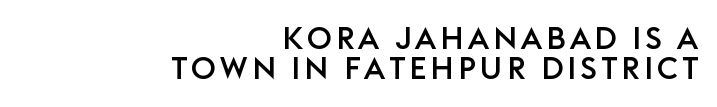
Is there any slant? The stems are plumb. Think of a printed novel: that variable character pitch is what you see here. Stroke terminals: plain, sans-serif. The text block is weighted toward the right margin, trailing off unevenly leftward. Lines of text with bare space underneath. The vertical gap from one line to the next is small.
